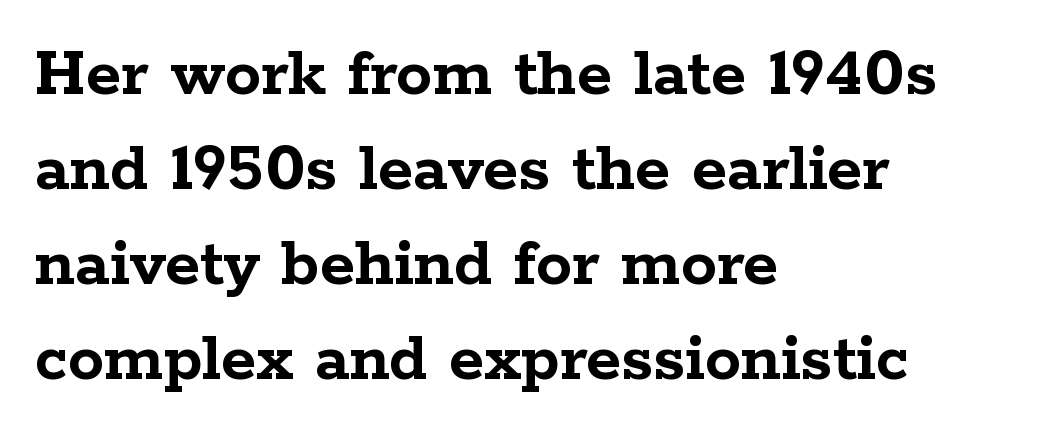
Q: Is the text bold? A: Yes.
Q: Is the text italic (slanted)? A: No, it is upright.
Q: Is the typeface a serif or a sans-serif typeface? A: Serif.
Q: Is the text underlined? A: No.
Q: How is the paragraph aligned? A: Left-aligned.
Q: Is the spacing between letters normal or unusually wide? A: Normal.
Q: Is the spacing between lines tight, normal or loose? A: Normal.
Q: Width (condensed, normal, or wide)? A: Wide.
Q: Stroke contrast? A: Low.
Q: x-height? A: Medium.
Q: Monospaced? A: No.
